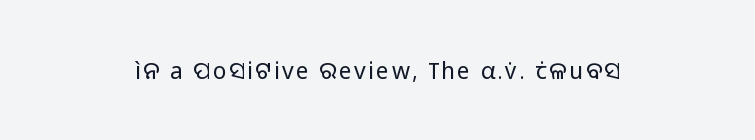
{"italic": "no", "bold": "no", "underline": "no", "glyph_px": 23}
